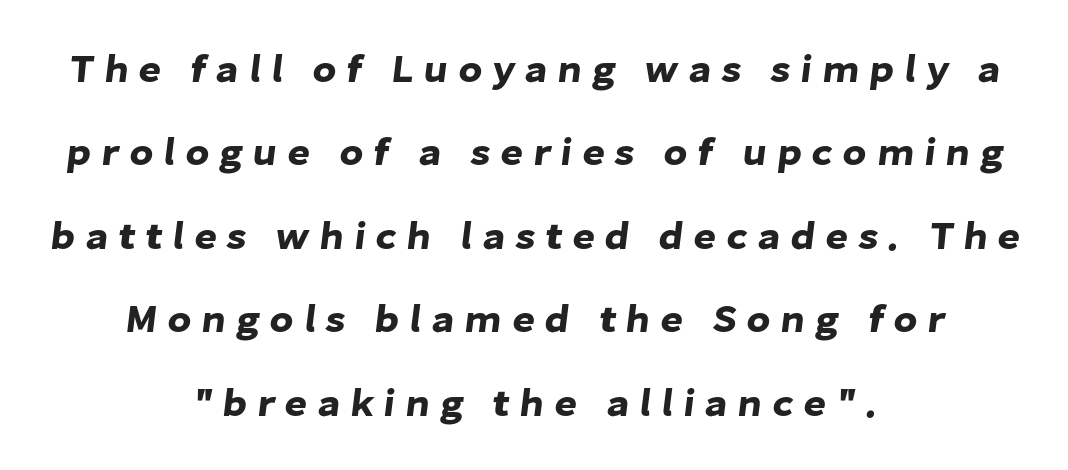
Q: Is the typeface a serif or a sans-serif typeface? A: Sans-serif.
Q: Is the text underlined? A: No.
Q: How is the paragraph aligned? A: Centered.
Q: Is the spacing between letters normal or unusually wide? A: Unusually wide.
Q: Is the spacing between lines tight, normal or loose? A: Loose.
Q: Width (condensed, normal, or wide)? A: Normal.
Q: Stroke contrast? A: Low.
Q: x-height? A: Medium.
Q: Monospaced? A: No.
